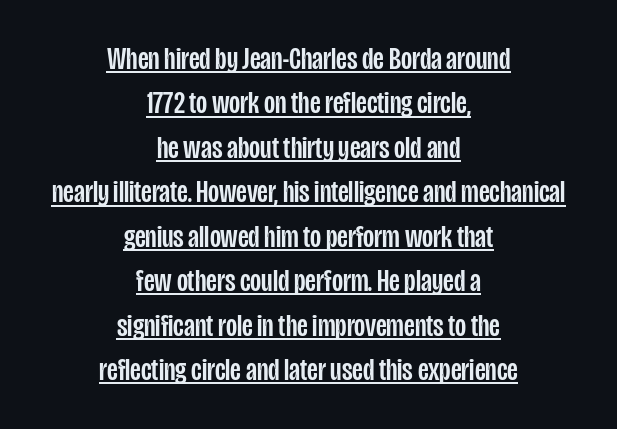
Unlike italic type, these characters show no tilt at all. Compared with typical paragraphs, the rows here are spaced about the same. Typographically, this falls in the sans-serif category. Notice how the passage keeps no hard edge, just a central spine. Tracking here is standard; glyphs follow each other at the usual distance. This sample has the flowing, uneven cadence of proportional lettering.
